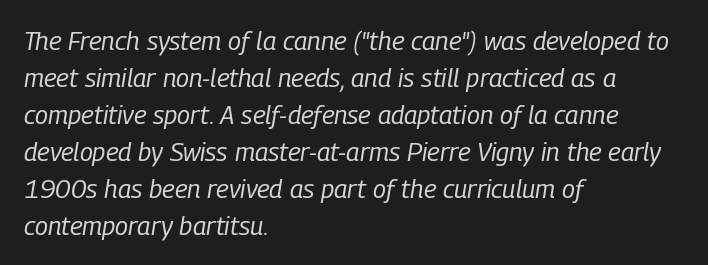
The image shows 26 px text type, italic (leaning right); set left-aligned, normal line spacing (1.42x), normal letter spacing, not underlined.
